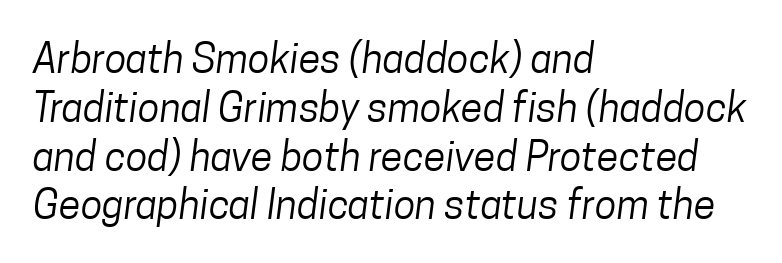
The image shows 40 px regular-weight, condensed sans-serif type; set left-aligned, line spacing 1.22x, normal letter spacing, not underlined; low stroke contrast and a medium x-height.
